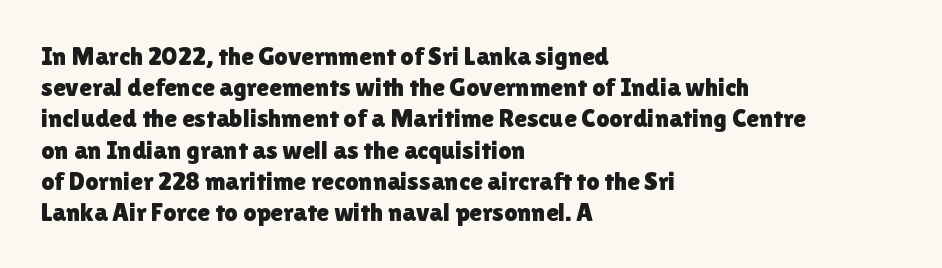
The passage is arranged the way most books set body copy — flush left. This is the regular roman posture of the typeface. The rendering keeps characters at their native spacing. Honestly, there is no underline to notice here at all.
